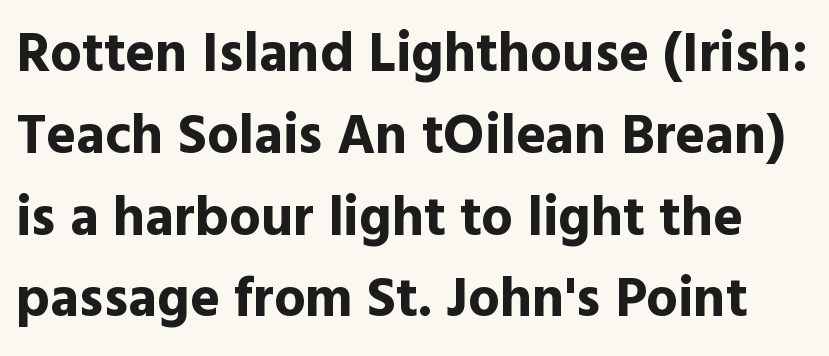
{"serif": "no", "italic": "no", "bold": "yes", "weight": "bold", "width": "normal", "x_height": "medium", "monospaced": "no", "underline": "no", "line_spacing": "normal", "line_spacing_ratio": 1.46, "letter_spacing": "normal", "letter_spacing_em": 0.0, "glyph_px": 56}
